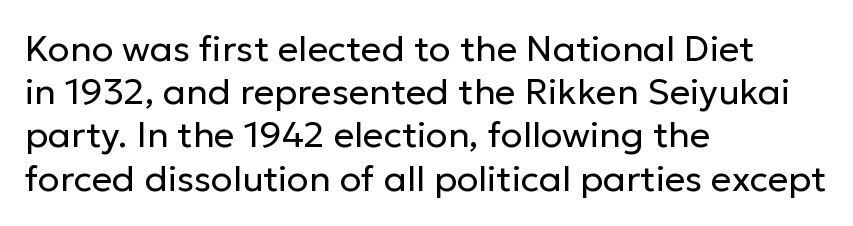
Q: Is the text bold? A: No.
Q: Is the text italic (slanted)? A: No, it is upright.
Q: Is the typeface a serif or a sans-serif typeface? A: Sans-serif.
Q: Is the text underlined? A: No.
Q: How is the paragraph aligned? A: Left-aligned.
Q: Is the spacing between letters normal or unusually wide? A: Normal.
Q: Width (condensed, normal, or wide)? A: Normal.
Q: Stroke contrast? A: Low.
Q: x-height? A: Medium.
Q: Monospaced? A: No.
